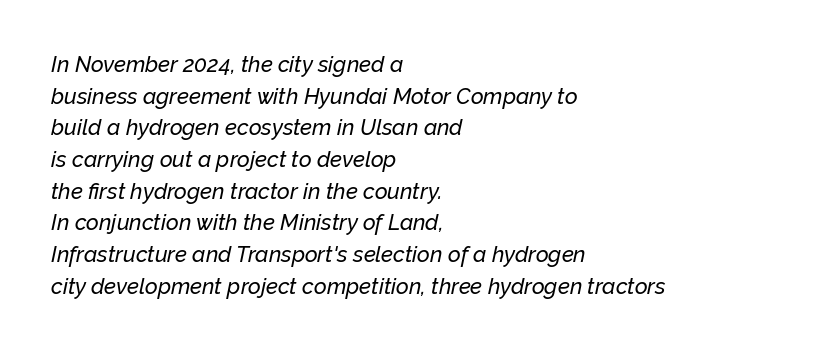
{"italic": "yes", "lean": "right", "slant_degrees": 12, "underline": "no", "align": "left", "line_spacing": "normal", "line_spacing_ratio": 1.44, "letter_spacing": "normal", "letter_spacing_em": 0.0, "glyph_px": 22}
